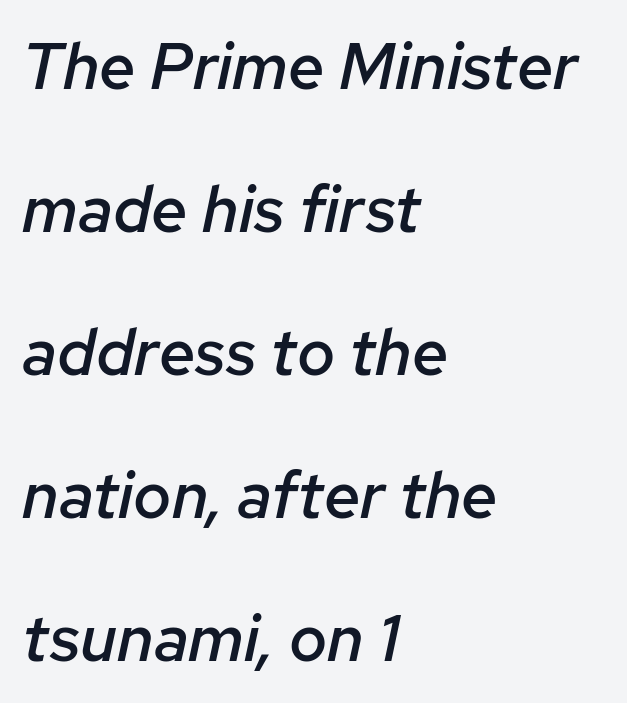
Q: Is the text bold? A: Semi-bold.
Q: Is the text italic (slanted)? A: Yes, it leans right by about 12 degrees.
Q: Is the text underlined? A: No.
Q: How is the paragraph aligned? A: Left-aligned.
Q: Is the spacing between letters normal or unusually wide? A: Normal.
Q: Is the spacing between lines tight, normal or loose? A: Loose.
Q: Width (condensed, normal, or wide)? A: Normal.
Q: Stroke contrast? A: Low.
Q: x-height? A: Medium.
Q: Monospaced? A: No.
